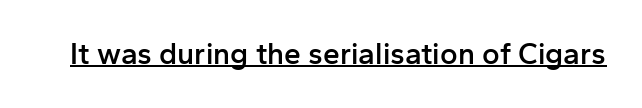
Q: Is the text bold? A: Semi-bold.
Q: Is the text italic (slanted)? A: No, it is upright.
Q: Is the typeface a serif or a sans-serif typeface? A: Sans-serif.
Q: Is the text underlined? A: Yes.
Q: Is the spacing between letters normal or unusually wide? A: Normal.
Q: Width (condensed, normal, or wide)? A: Normal.
Q: Stroke contrast? A: Low.
Q: x-height? A: Medium.
Q: Monospaced? A: No.
